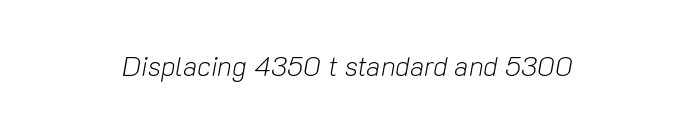
Compared with a typical body face, this is equally light or lighter still. The words here are not underlined. Each word holds together tightly as a unit, with standard inter-letter gaps. The rendering applies a slant to the glyphs.
